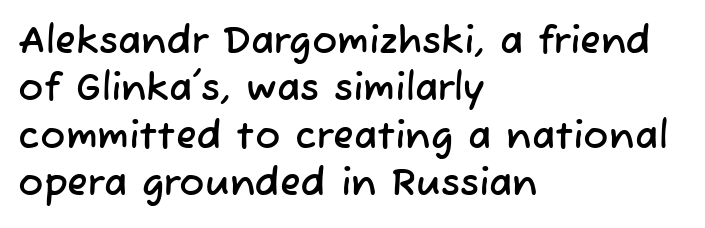
Q: Is the typeface a serif or a sans-serif typeface? A: Sans-serif.
Q: Is the text underlined? A: No.
Q: How is the paragraph aligned? A: Left-aligned.
Q: Is the spacing between letters normal or unusually wide? A: Normal.
Q: Is the spacing between lines tight, normal or loose? A: Normal.
Q: Width (condensed, normal, or wide)? A: Normal.
Q: Stroke contrast? A: Low.
Q: x-height? A: Medium.
Q: Monospaced? A: No.
